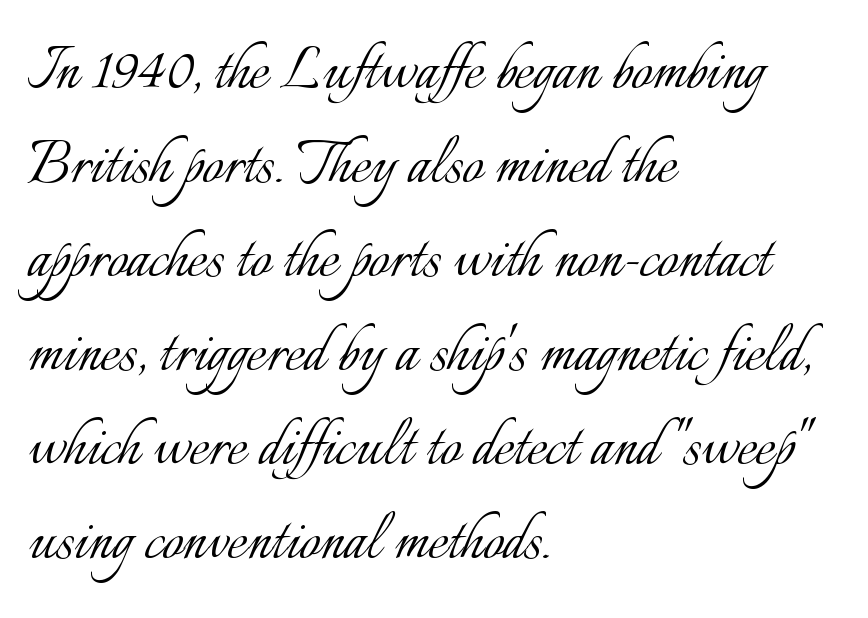
The image shows 74 px light type; set left-aligned, normal line spacing (1.27x), normal letter spacing, not underlined; low stroke contrast and a small x-height.
